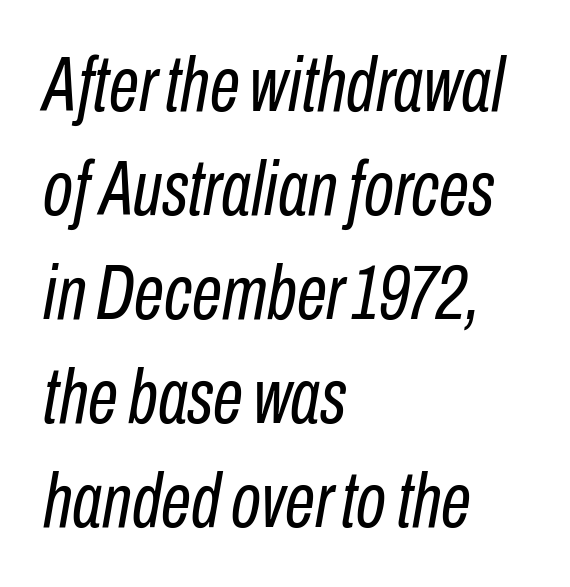
The image shows 77 px regular-weight, condensed type, italic (leaning right); set left-aligned, normal line spacing (1.35x), normal letter spacing, not underlined; low stroke contrast and a medium x-height.
